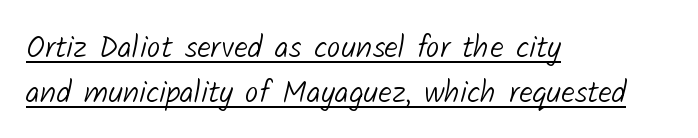
{"serif": "no", "bold": "no", "weight": "light", "width": "normal", "stroke_contrast": "low", "x_height": "medium", "monospaced": "no", "underline": "yes", "align": "left", "line_spacing": "normal", "line_spacing_ratio": 1.45, "letter_spacing": "normal", "letter_spacing_em": 0.0, "glyph_px": 31}
